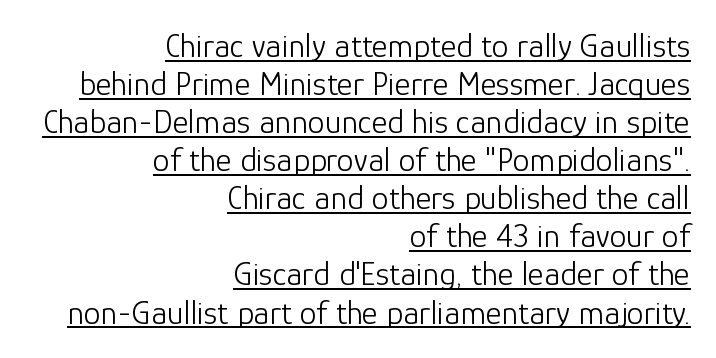
{"serif": "no", "italic": "no", "bold": "no", "weight": "light", "width": "normal", "stroke_contrast": "low", "x_height": "medium", "monospaced": "no", "underline": "yes", "align": "right", "line_spacing": "tight", "line_spacing_ratio": 1.12, "letter_spacing": "normal", "letter_spacing_em": 0.0, "glyph_px": 34}
